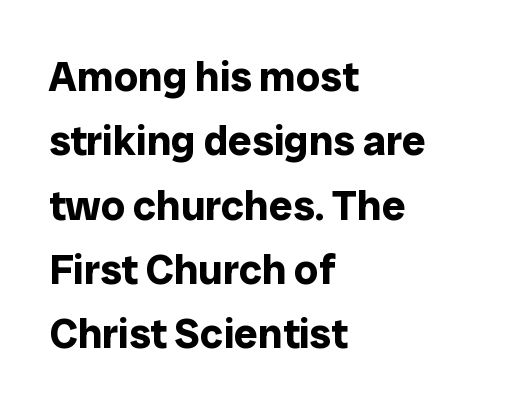
Q: Is the text bold? A: Yes.
Q: Is the text italic (slanted)? A: No, it is upright.
Q: Is the typeface a serif or a sans-serif typeface? A: Sans-serif.
Q: Is the text underlined? A: No.
Q: How is the paragraph aligned? A: Left-aligned.
Q: Is the spacing between letters normal or unusually wide? A: Normal.
Q: Is the spacing between lines tight, normal or loose? A: Normal.
Q: Width (condensed, normal, or wide)? A: Normal.
Q: Stroke contrast? A: Low.
Q: x-height? A: Medium.
Q: Monospaced? A: No.
